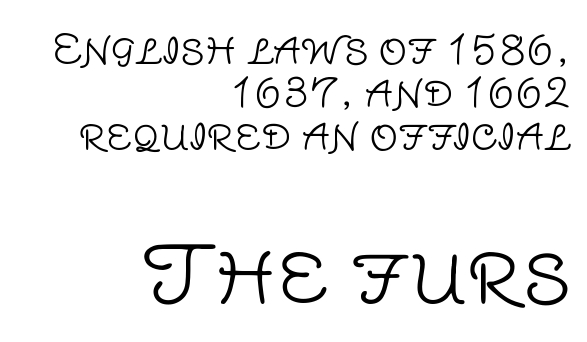
{"serif": "no", "bold": "no", "weight": "light", "width": "normal", "stroke_contrast": "low", "x_height": "large", "monospaced": "no", "underline": "no", "align": "right", "line_spacing": "tight", "line_spacing_ratio": 1.07, "letter_spacing": "normal", "letter_spacing_em": 0.0, "larger_block": "second", "size_ratio": 2.0, "glyph_px": 80}
